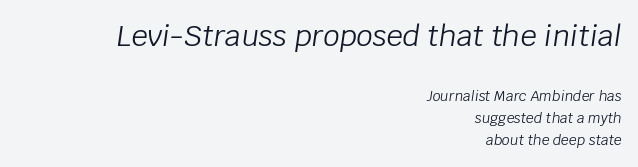
The image shows 29 px light type, italic (leaning right); set right-aligned, normal line spacing (1.6x), normal letter spacing, not underlined; the first (top) block is 2.07x larger; low stroke contrast and a large x-height.
